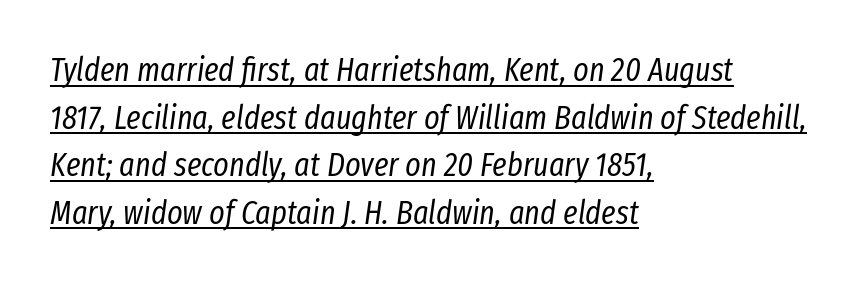
{"italic": "yes", "lean": "right", "slant_degrees": 8, "bold": "no", "weight": "regular", "width": "condensed", "stroke_contrast": "low", "x_height": "medium", "monospaced": "no", "underline": "yes", "align": "left", "line_spacing": "normal", "line_spacing_ratio": 1.44, "letter_spacing": "normal", "letter_spacing_em": 0.0, "glyph_px": 33}
